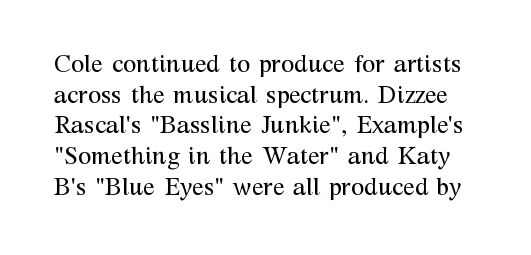
Q: Is the text bold? A: No.
Q: Is the text italic (slanted)? A: No, it is upright.
Q: Is the text underlined? A: No.
Q: Is the spacing between letters normal or unusually wide? A: Normal.
Q: Is the spacing between lines tight, normal or loose? A: Normal.
